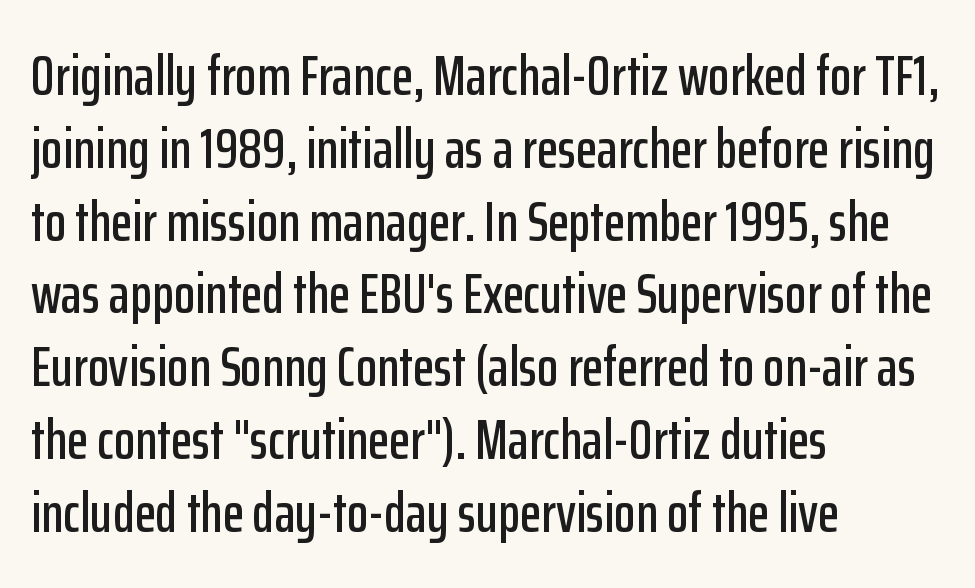
Q: Is the text italic (slanted)? A: No, it is upright.
Q: Is the typeface a serif or a sans-serif typeface? A: Sans-serif.
Q: Is the text underlined? A: No.
Q: How is the paragraph aligned? A: Left-aligned.
Q: Is the spacing between letters normal or unusually wide? A: Normal.
Q: Is the spacing between lines tight, normal or loose? A: Normal.
Q: Width (condensed, normal, or wide)? A: Condensed.
Q: Stroke contrast? A: Low.
Q: x-height? A: Medium.
Q: Monospaced? A: No.
